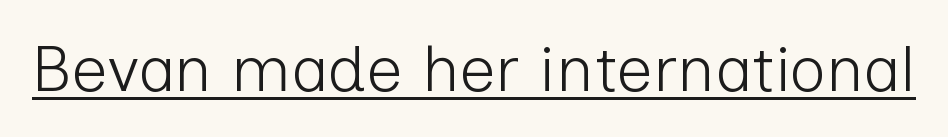
The rendering uses natural spacing where letterforms have individual widths. There is no visible air inserted between adjacent glyphs. Quick note: underline on. Regarding serifs, this sample does without them.
